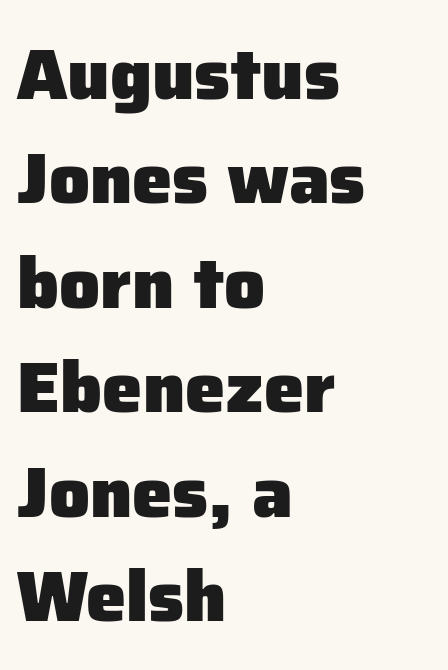
The paragraph shown leans on its left margin. Posture: straight, roman, zero tilt. A typesetter would call this leading conventional body-copy spacing. Font category for this specimen: sans-serif.
